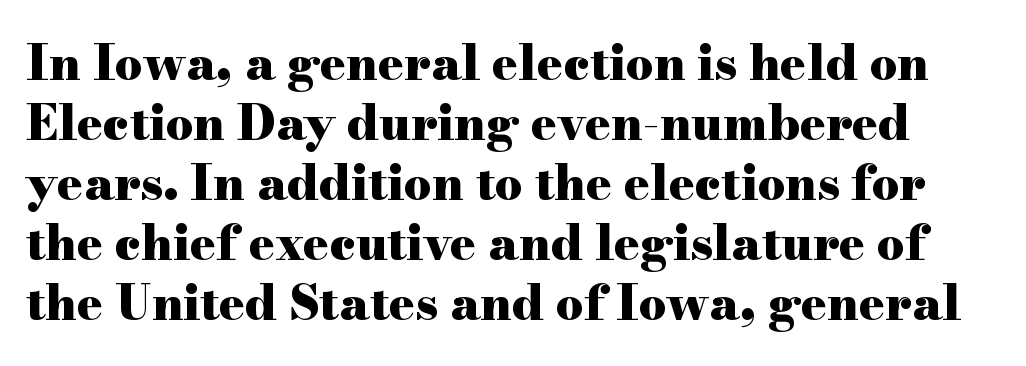
Q: Is the text bold? A: Yes.
Q: Is the text italic (slanted)? A: No, it is upright.
Q: Is the typeface a serif or a sans-serif typeface? A: Serif.
Q: Is the text underlined? A: No.
Q: Is the spacing between letters normal or unusually wide? A: Normal.
Q: Is the spacing between lines tight, normal or loose? A: Normal.
Q: Width (condensed, normal, or wide)? A: Wide.
Q: Stroke contrast? A: High.
Q: x-height? A: Small.
Q: Monospaced? A: No.
